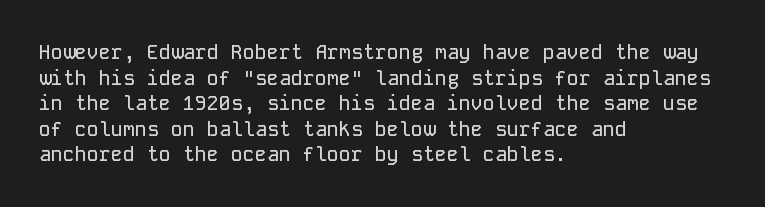
The image shows 20 px text type, upright; set left-aligned, normal line spacing (1.28x), normal letter spacing, not underlined.
